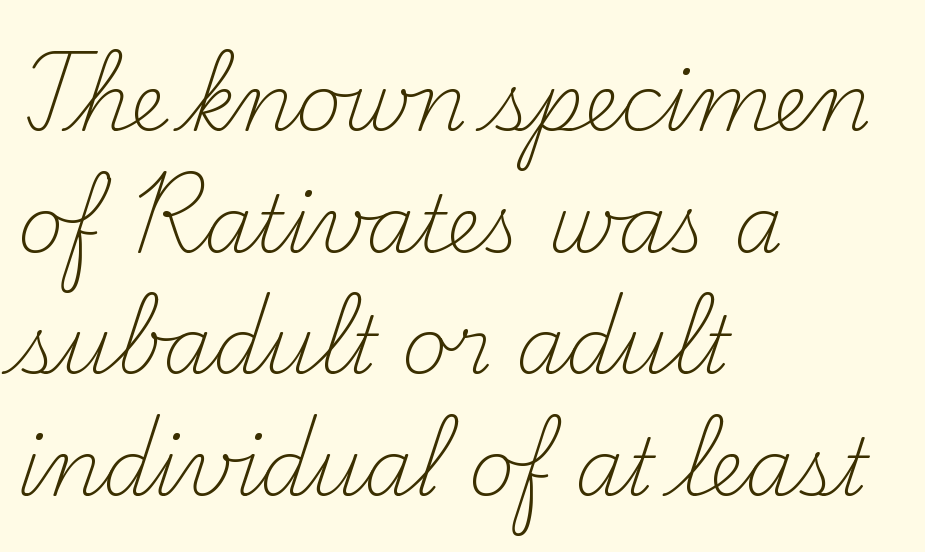
Q: Is the text bold? A: No.
Q: Is the text italic (slanted)? A: Yes.
Q: Is the text underlined? A: No.
Q: How is the paragraph aligned? A: Left-aligned.
Q: Is the spacing between letters normal or unusually wide? A: Normal.
Q: Is the spacing between lines tight, normal or loose? A: Normal.
Q: Width (condensed, normal, or wide)? A: Normal.
Q: Stroke contrast? A: Medium.
Q: x-height? A: Small.
Q: Monospaced? A: No.
